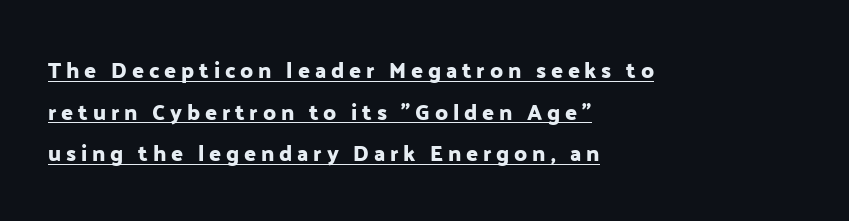
{"italic": "no", "underline": "yes", "align": "left", "line_spacing_ratio": 1.89, "letter_spacing": "wide", "letter_spacing_em": 0.22, "glyph_px": 22}
